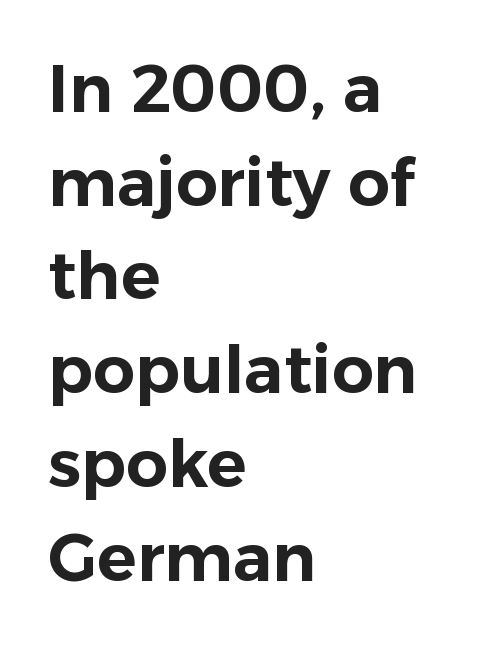
{"serif": "no", "italic": "no", "width": "normal", "stroke_contrast": "low", "x_height": "medium", "monospaced": "no", "underline": "no", "align": "left", "line_spacing": "normal", "line_spacing_ratio": 1.42, "letter_spacing": "normal", "letter_spacing_em": 0.0, "glyph_px": 66}
